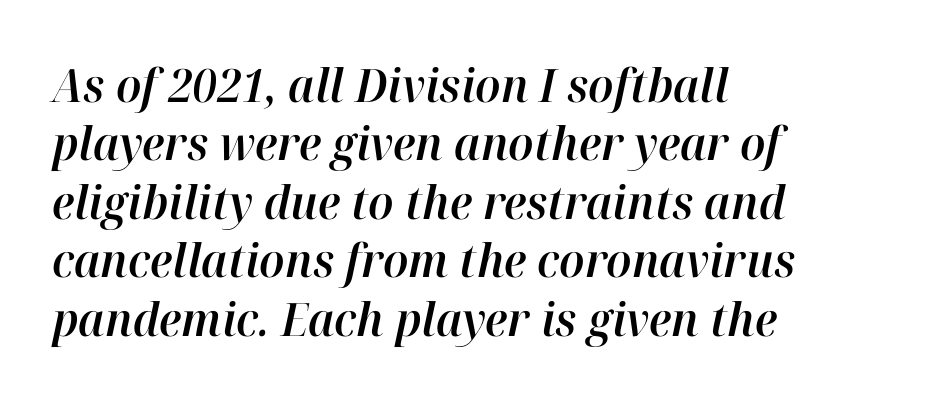
Q: Is the text italic (slanted)? A: Yes, it leans right by about 12 degrees.
Q: Is the text underlined? A: No.
Q: How is the paragraph aligned? A: Left-aligned.
Q: Is the spacing between letters normal or unusually wide? A: Normal.
Q: Is the spacing between lines tight, normal or loose? A: Normal.
Q: Width (condensed, normal, or wide)? A: Normal.
Q: Stroke contrast? A: High.
Q: x-height? A: Medium.
Q: Monospaced? A: No.
